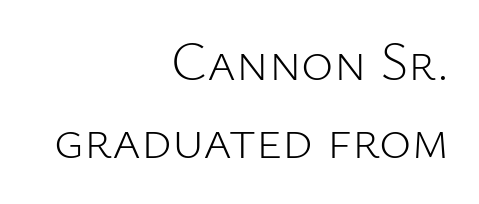
The image shows 55 px light sans-serif type, upright; set right-aligned, normal line spacing (1.42x), normal letter spacing, not underlined; low stroke contrast and a medium x-height.
